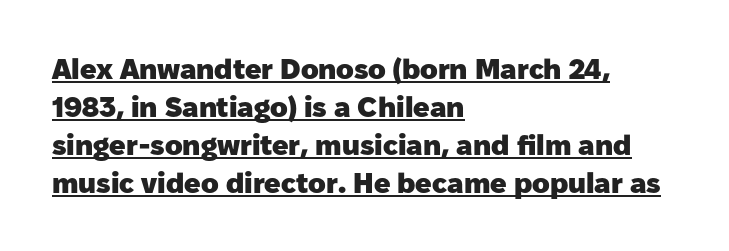
The image shows 29 px heavy sans-serif type, upright; set left-aligned, normal line spacing (1.31x), normal letter spacing, underlined; low stroke contrast and a medium x-height.
